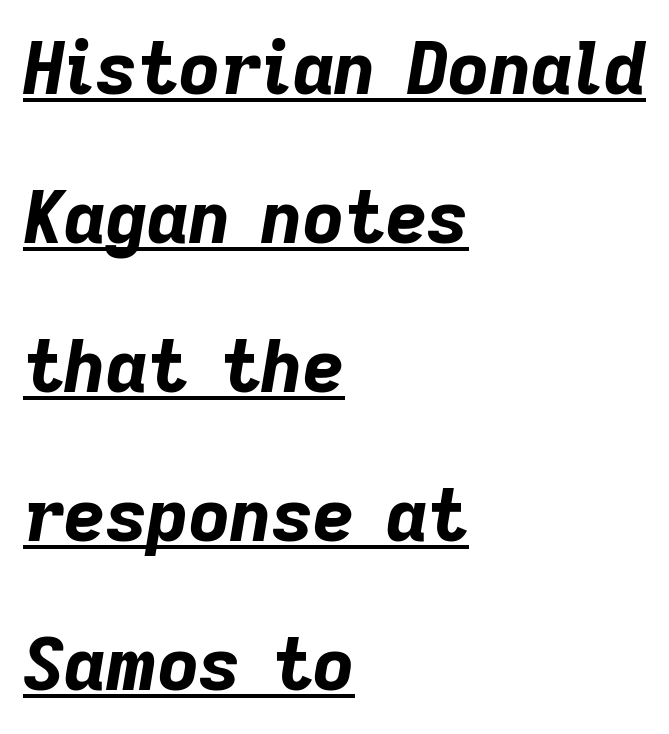
The setting favours the left margin, as ordinary paragraphs usually do. The line texture is even and compact thanks to regular tracking. Thick stems and heavy bowls — unmistakably bold. Looks like someone drew a line under every word here. If you measured baseline to baseline, you'd find a long distance.
